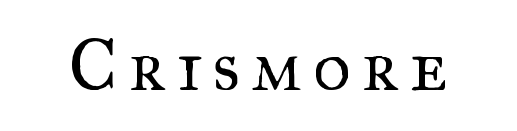
The image shows 72 px regular-weight serif type, upright; set not underlined; medium stroke contrast and a small x-height.
